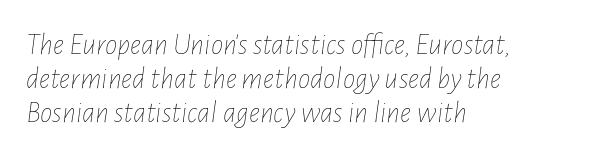
Q: Is the text bold? A: No.
Q: Is the text italic (slanted)? A: Yes, it leans right by about 7 degrees.
Q: Is the text underlined? A: No.
Q: How is the paragraph aligned? A: Left-aligned.
Q: Is the spacing between letters normal or unusually wide? A: Normal.
Q: Is the spacing between lines tight, normal or loose? A: Tight.
Q: Width (condensed, normal, or wide)? A: Condensed.
Q: Stroke contrast? A: Low.
Q: x-height? A: Medium.
Q: Monospaced? A: No.
